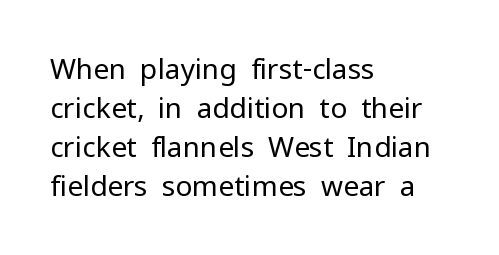
{"serif": "no", "italic": "no", "bold": "no", "weight": "regular", "width": "normal", "stroke_contrast": "low", "x_height": "medium", "monospaced": "no", "underline": "no", "align": "left", "line_spacing": "normal", "line_spacing_ratio": 1.39, "letter_spacing": "normal", "letter_spacing_em": 0.0, "glyph_px": 28}
